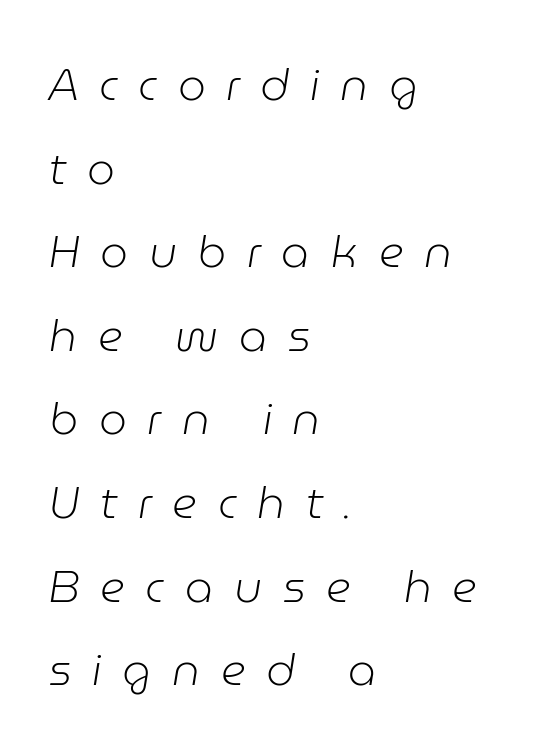
The image shows 44 px light type, italic (leaning right); set left-aligned, loose line spacing (1.9x), unusually wide letter spacing (+0.47 em), not underlined; low stroke contrast and a medium x-height.
